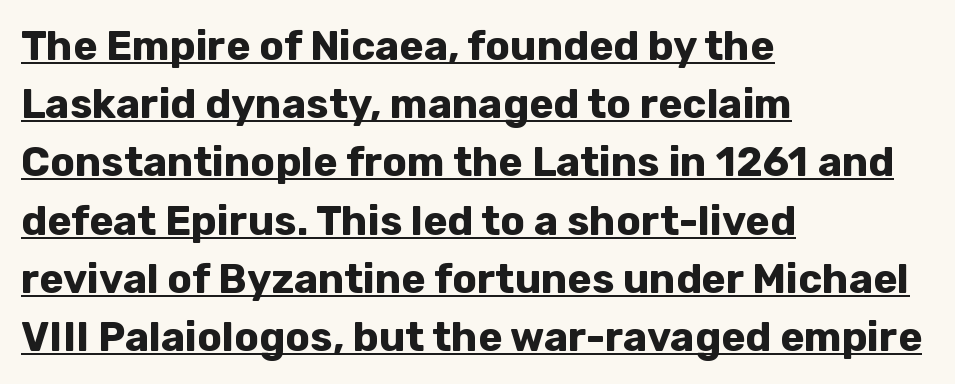
Q: Is the text bold? A: Yes.
Q: Is the text italic (slanted)? A: No, it is upright.
Q: Is the typeface a serif or a sans-serif typeface? A: Sans-serif.
Q: Is the text underlined? A: Yes.
Q: How is the paragraph aligned? A: Left-aligned.
Q: Is the spacing between letters normal or unusually wide? A: Normal.
Q: Is the spacing between lines tight, normal or loose? A: Normal.
Q: Width (condensed, normal, or wide)? A: Normal.
Q: Stroke contrast? A: Low.
Q: x-height? A: Medium.
Q: Monospaced? A: No.
